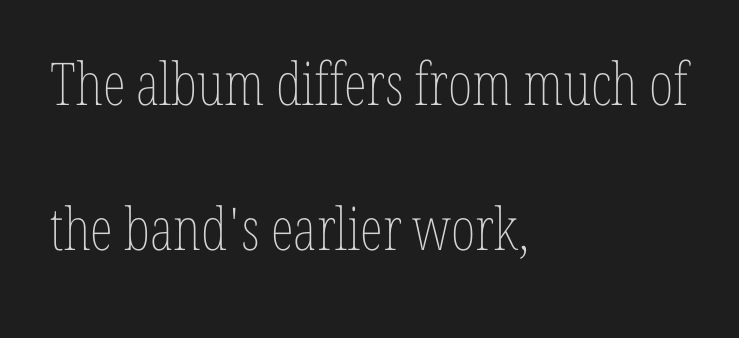
The image shows 59 px thin, condensed type, upright; set left-aligned, loose line spacing (2.46x), normal letter spacing, not underlined; low stroke contrast and a medium x-height.
